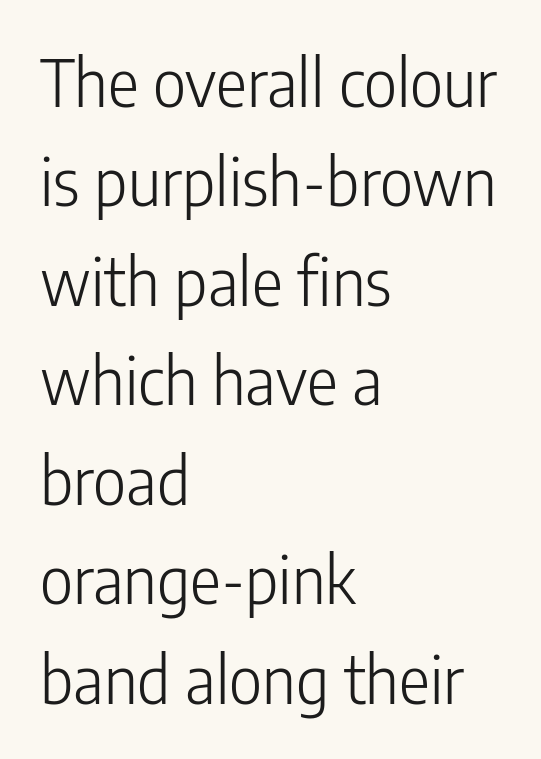
The glyphs are unaccompanied by any horizontal stroke below them. The text was rendered using a sans face with plain stroke endings. Does the lettering tilt? It doesn't — this is upright. Is the stroke heavy? The answer is a plain regular-or-lighter. Horizontal bands of white between lines are of average thickness.
